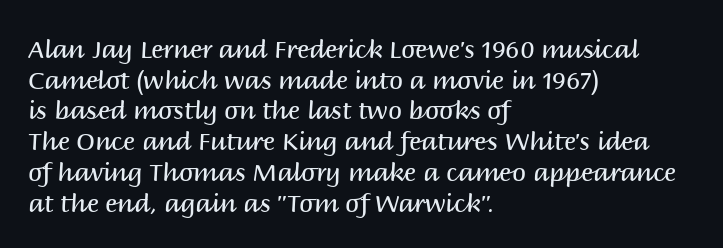
The letters look calm and open, with moderate or lighter stems. Descenders are the only things crossing below the line. Left-aligned paragraph, ragged on the right. Short note: letters normally spaced.
